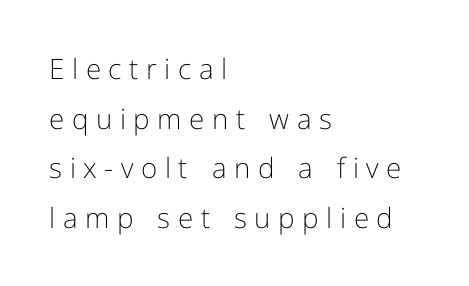
The image shows 28 px light sans-serif type, upright; set left-aligned, line spacing 1.77x, unusually wide letter spacing (+0.27 em), not underlined; low stroke contrast and a medium x-height.
